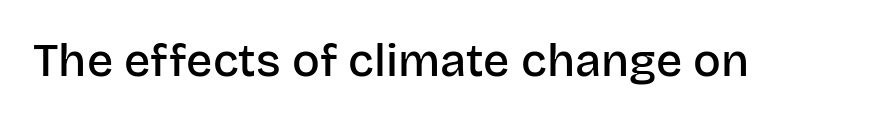
Q: Is the text bold? A: Semi-bold.
Q: Is the text italic (slanted)? A: No, it is upright.
Q: Is the typeface a serif or a sans-serif typeface? A: Sans-serif.
Q: Is the text underlined? A: No.
Q: Is the spacing between letters normal or unusually wide? A: Normal.
Q: Width (condensed, normal, or wide)? A: Normal.
Q: Stroke contrast? A: Low.
Q: x-height? A: Large.
Q: Monospaced? A: No.
